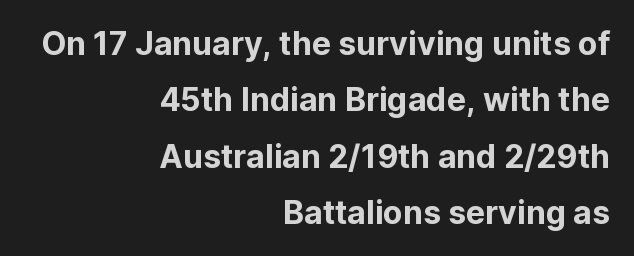
The image shows 32 px sans-serif type, upright; set right-aligned, line spacing 1.76x, normal letter spacing, not underlined; low stroke contrast and a medium x-height.
